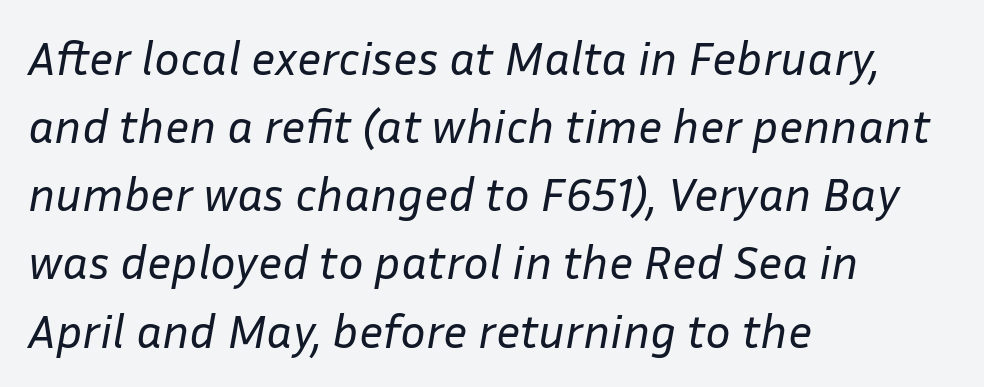
The image shows 48 px regular-weight type, italic (leaning right); set left-aligned, normal line spacing (1.42x), normal letter spacing, not underlined; low stroke contrast and a medium x-height.
